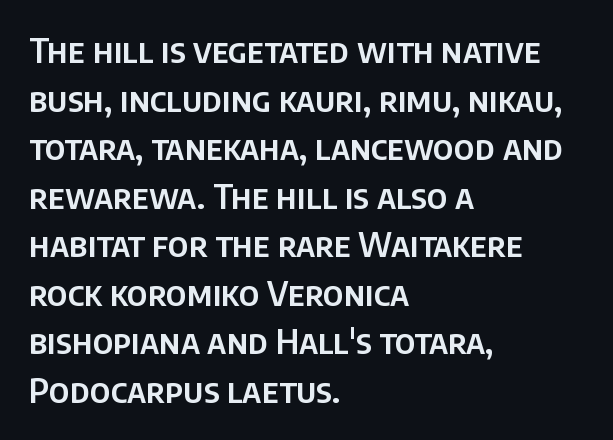
Q: Is the text italic (slanted)? A: No, it is upright.
Q: Is the typeface a serif or a sans-serif typeface? A: Sans-serif.
Q: Is the text underlined? A: No.
Q: How is the paragraph aligned? A: Left-aligned.
Q: Is the spacing between letters normal or unusually wide? A: Normal.
Q: Is the spacing between lines tight, normal or loose? A: Normal.
Q: Width (condensed, normal, or wide)? A: Normal.
Q: Stroke contrast? A: Low.
Q: x-height? A: Large.
Q: Monospaced? A: No.
